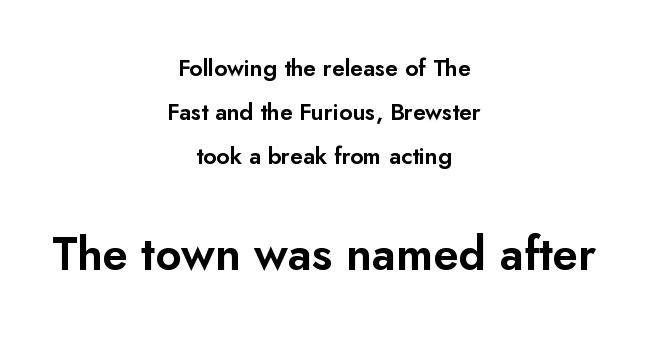
Each letter keeps its own natural width here, so spacing adapts to shape. The zone under the glyphs is completely vacant. Each new line begins a long way beneath the previous one. Where is the straight margin? There isn't one; the lines are centered.
